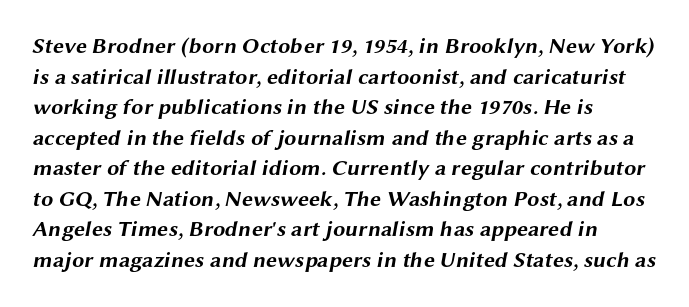
Q: Is the text bold? A: Yes.
Q: Is the text underlined? A: No.
Q: How is the paragraph aligned? A: Left-aligned.
Q: Is the spacing between letters normal or unusually wide? A: Normal.
Q: Is the spacing between lines tight, normal or loose? A: Normal.
